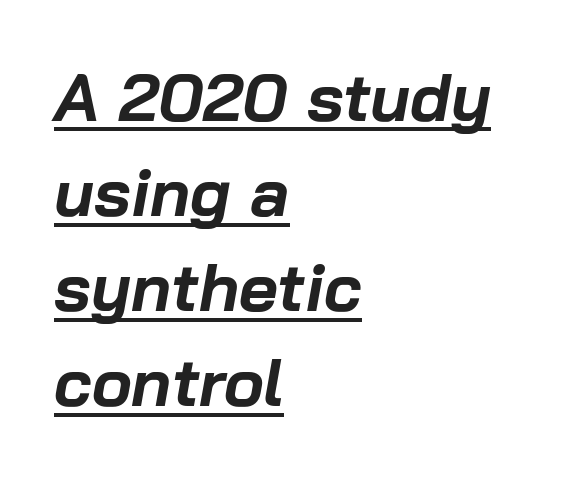
The image shows 67 px bold type, italic (leaning right); set left-aligned, normal line spacing (1.42x), normal letter spacing, underlined; low stroke contrast and a medium x-height.
